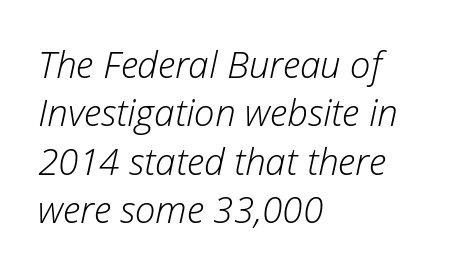
The passage shown leans; its letterforms are oblique. Anything drawn beneath the words? Only blank space. How are the letters spaced? Ordinarily, with no added tracking. The font is comparable to plain body text, perhaps lighter. Do the characters align in a grid? No, the font is proportional.
